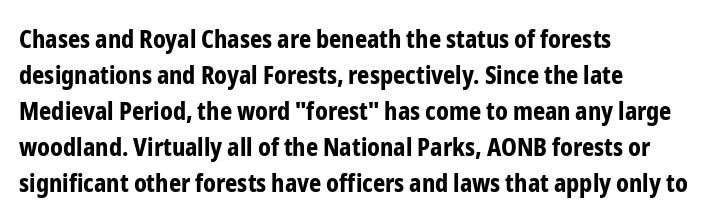
These lines are set flush left with a ragged right edge. Upright lettering throughout. Compared with typical body copy, the letter spacing here is the same. The line-height multiplier appears to be the usual default.
